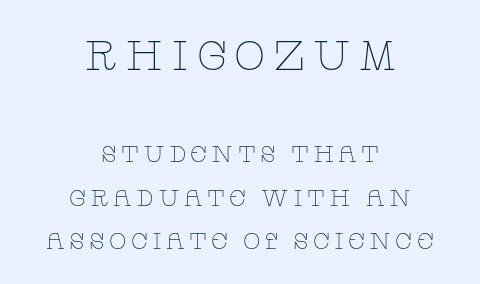
Vertical stems look standard width or narrower in stroke. The emphasis by scale lands on block number one, above. Check where the strokes stop: tiny serifs finish them off. These lines stack symmetrically, like a column narrowing and widening about its center. Posture: straight, roman, zero tilt.
